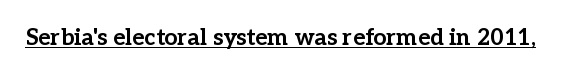
Q: Is the text bold? A: Yes.
Q: Is the text italic (slanted)? A: No, it is upright.
Q: Is the text underlined? A: Yes.
Q: Is the spacing between letters normal or unusually wide? A: Normal.
